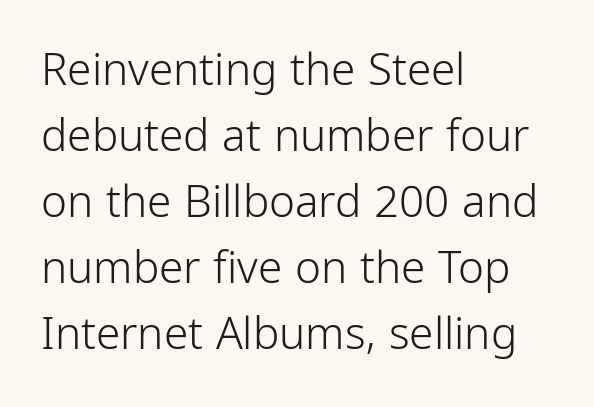
Q: Is the text bold? A: No.
Q: Is the text italic (slanted)? A: No, it is upright.
Q: Is the typeface a serif or a sans-serif typeface? A: Sans-serif.
Q: Is the text underlined? A: No.
Q: How is the paragraph aligned? A: Left-aligned.
Q: Is the spacing between letters normal or unusually wide? A: Normal.
Q: Is the spacing between lines tight, normal or loose? A: Normal.
Q: Width (condensed, normal, or wide)? A: Condensed.
Q: Stroke contrast? A: Low.
Q: x-height? A: Medium.
Q: Monospaced? A: No.
